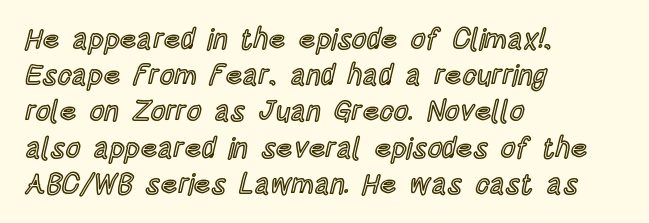
The image shows 29 px condensed type; set left-aligned, normal line spacing (1.25x), normal letter spacing, not underlined; a large x-height.
